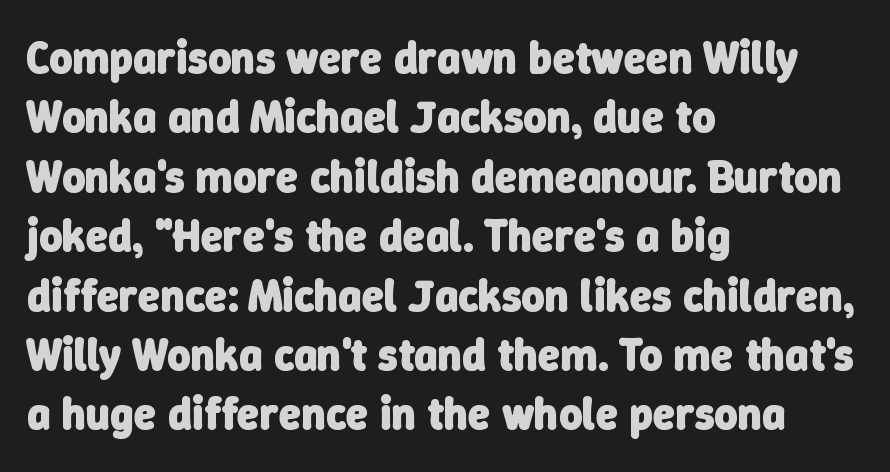
Q: Is the text bold? A: Yes.
Q: Is the typeface a serif or a sans-serif typeface? A: Sans-serif.
Q: Is the text underlined? A: No.
Q: How is the paragraph aligned? A: Left-aligned.
Q: Is the spacing between letters normal or unusually wide? A: Normal.
Q: Is the spacing between lines tight, normal or loose? A: Normal.
Q: Width (condensed, normal, or wide)? A: Normal.
Q: Stroke contrast? A: Low.
Q: x-height? A: Medium.
Q: Monospaced? A: No.
